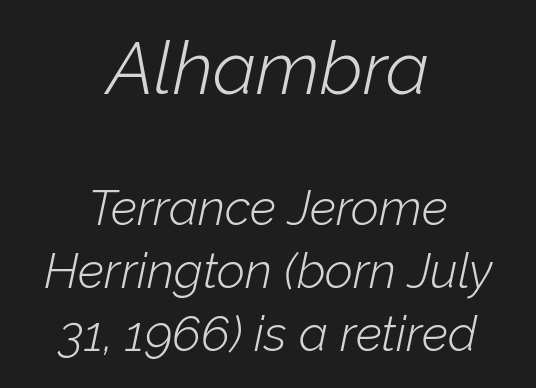
The image shows 73 px light type, italic (leaning right); set centered, normal line spacing (1.29x), normal letter spacing, not underlined; the first (top) block is 1.49x larger; low stroke contrast and a medium x-height.
